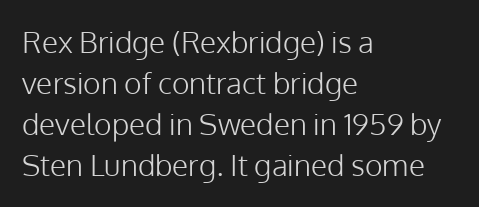
The rag falls on the right side of this text block. Words appear dense and cohesive because spacing is normal. The letters advance in unequal steps, a hallmark of proportional type. On a weight scale, this lands at 450 or below.
